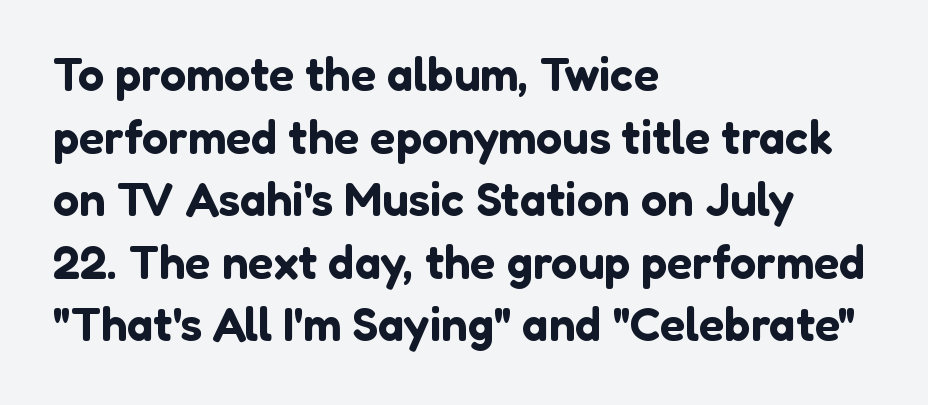
Q: Is the text italic (slanted)? A: No, it is upright.
Q: Is the typeface a serif or a sans-serif typeface? A: Sans-serif.
Q: Is the text underlined? A: No.
Q: How is the paragraph aligned? A: Left-aligned.
Q: Is the spacing between letters normal or unusually wide? A: Normal.
Q: Is the spacing between lines tight, normal or loose? A: Normal.
Q: Width (condensed, normal, or wide)? A: Normal.
Q: Stroke contrast? A: Low.
Q: x-height? A: Medium.
Q: Monospaced? A: No.
